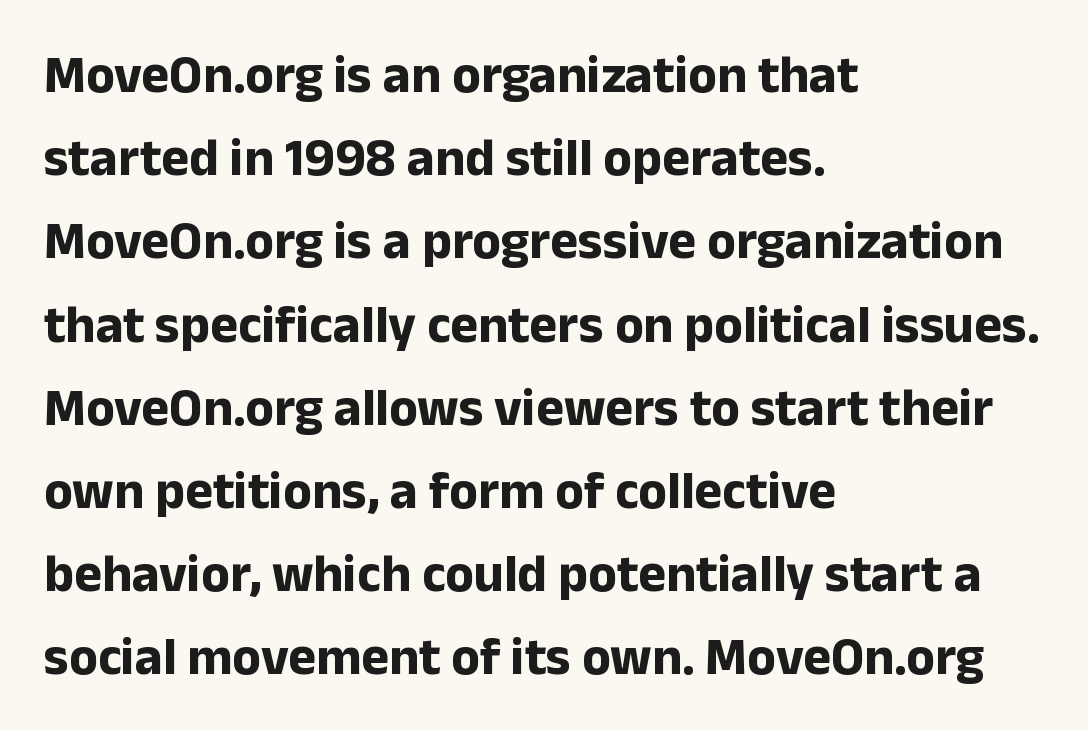
The rag falls on the right side of this text block. The letters advance in unequal steps, a hallmark of proportional type. These lines are composed in type without serifs. Students, this is bold: see how much ink each stroke carries.
